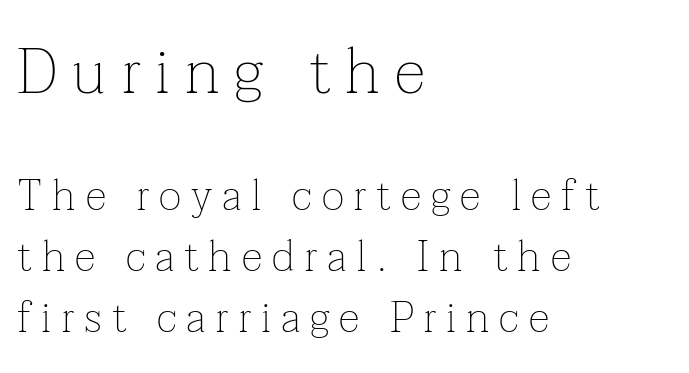
Q: Is the text bold? A: No.
Q: Is the text italic (slanted)? A: No, it is upright.
Q: Is the typeface a serif or a sans-serif typeface? A: Serif.
Q: Is the text underlined? A: No.
Q: How is the paragraph aligned? A: Left-aligned.
Q: Is the spacing between letters normal or unusually wide? A: Unusually wide.
Q: Is the spacing between lines tight, normal or loose? A: Normal.
Q: Which block of text is set in a larger size, the first (top) or the second (bottom)? A: The first (top) one.
Q: Width (condensed, normal, or wide)? A: Normal.
Q: Stroke contrast? A: Low.
Q: x-height? A: Medium.
Q: Monospaced? A: No.
